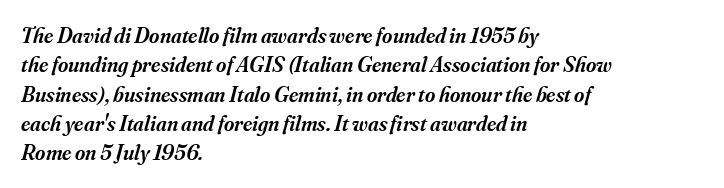
The image shows 22 px text type, italic (leaning right); set left-aligned, normal line spacing (1.33x), normal letter spacing, not underlined.
